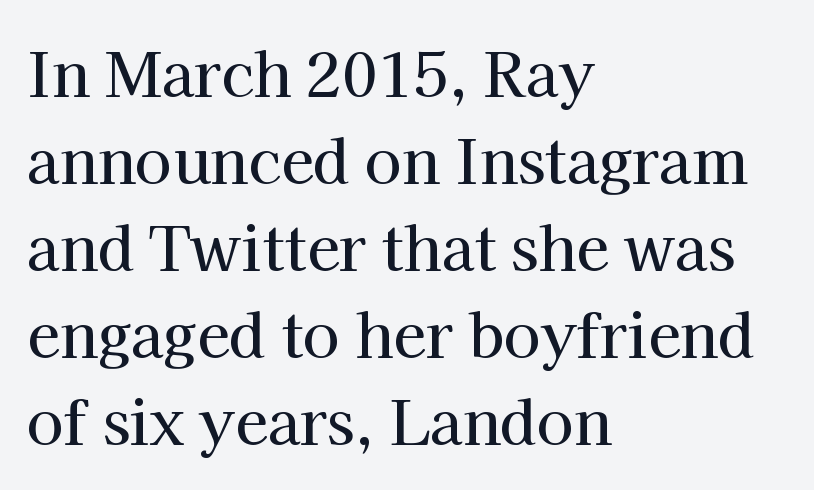
{"serif": "yes", "italic": "no", "width": "normal", "stroke_contrast": "high", "x_height": "medium", "monospaced": "no", "underline": "no", "align": "left", "line_spacing": "normal", "line_spacing_ratio": 1.45, "letter_spacing": "normal", "letter_spacing_em": 0.0, "glyph_px": 60}
